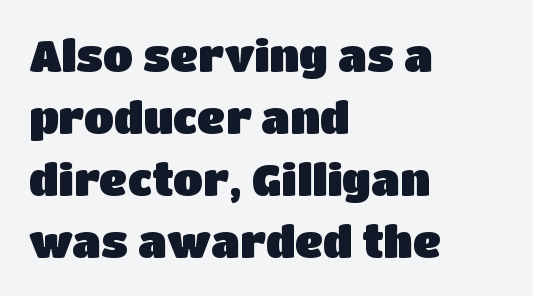
The image shows 44 px sans-serif type, upright; set left-aligned, normal line spacing (1.41x), normal letter spacing, not underlined; low stroke contrast and a large x-height.
